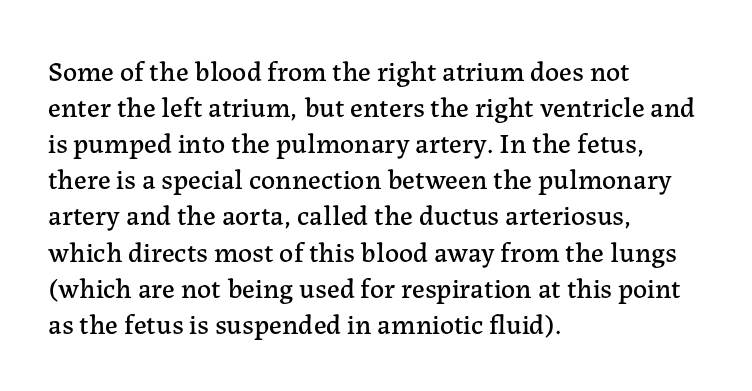
The font's upright variant was chosen for this text. Every row of glyphs begins at an identical x-position on the left. Interline gaps are of average width in this sample. Has an underline been added? It has not. Small tapered or slab feet sit at the stroke ends, so this counts as serif. Inter-character spacing is left at the font's built-in metrics.
